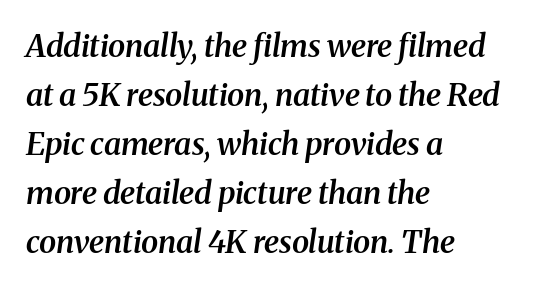
Q: Is the text bold? A: Semi-bold.
Q: Is the text italic (slanted)? A: Yes, it leans right by about 8 degrees.
Q: Is the typeface a serif or a sans-serif typeface? A: Serif.
Q: Is the text underlined? A: No.
Q: How is the paragraph aligned? A: Left-aligned.
Q: Is the spacing between letters normal or unusually wide? A: Normal.
Q: Is the spacing between lines tight, normal or loose? A: Normal.
Q: Width (condensed, normal, or wide)? A: Normal.
Q: Stroke contrast? A: Medium.
Q: x-height? A: Medium.
Q: Monospaced? A: No.
